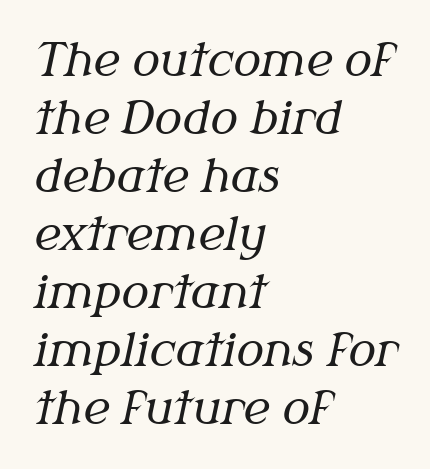
The typeface chosen for these lines features serifs. One glance says typical: line gaps are just what's usual. The rendering uses natural spacing where letterforms have individual widths. Characters are canted at an angle relative to the baseline's perpendicular. A light-to-regular cut is what we see here. Here the glyphs are tracked normally, forming tight word shapes.
